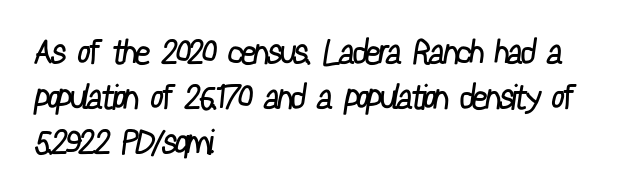
{"serif": "no", "bold": "no", "weight": "regular", "width": "condensed", "stroke_contrast": "low", "x_height": "medium", "monospaced": "no", "underline": "no", "align": "left", "line_spacing": "normal", "line_spacing_ratio": 1.32, "letter_spacing": "normal", "letter_spacing_em": 0.0, "glyph_px": 34}
